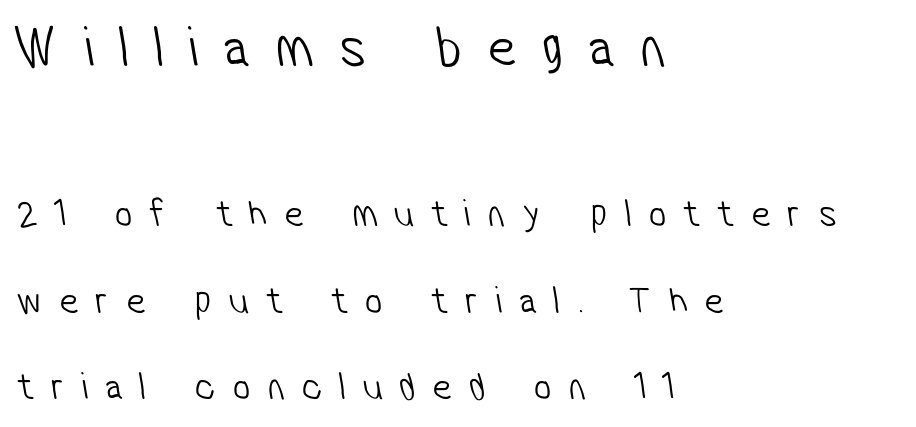
The image shows 58 px light, condensed sans-serif type; set left-aligned, loose line spacing (2.22x), unusually wide letter spacing (+0.44 em), not underlined; the first (top) block is 1.49x larger; low stroke contrast and a medium x-height.
